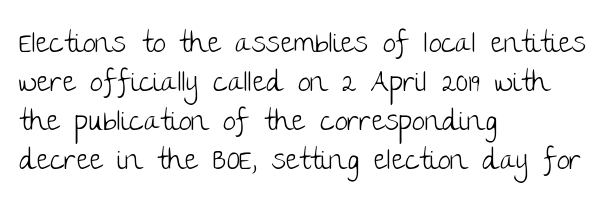
Q: Is the text bold? A: No.
Q: Is the text italic (slanted)? A: No, it is upright.
Q: Is the typeface a serif or a sans-serif typeface? A: Sans-serif.
Q: Is the text underlined? A: No.
Q: How is the paragraph aligned? A: Left-aligned.
Q: Is the spacing between letters normal or unusually wide? A: Normal.
Q: Is the spacing between lines tight, normal or loose? A: Normal.
Q: Width (condensed, normal, or wide)? A: Normal.
Q: Stroke contrast? A: Low.
Q: x-height? A: Large.
Q: Monospaced? A: No.
